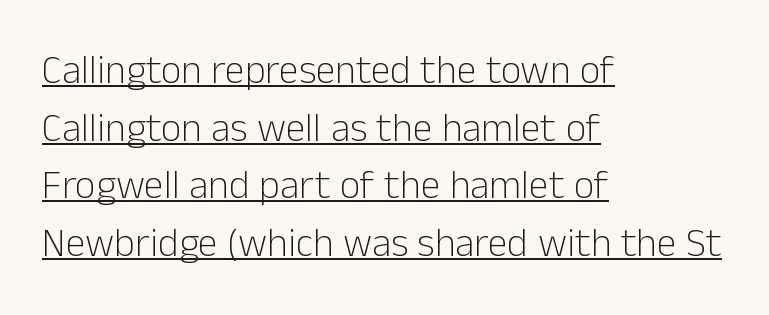
{"serif": "no", "italic": "no", "bold": "no", "weight": "light", "width": "normal", "stroke_contrast": "low", "x_height": "medium", "monospaced": "no", "underline": "yes", "align": "left", "line_spacing": "normal", "line_spacing_ratio": 1.44, "letter_spacing": "normal", "letter_spacing_em": 0.0, "glyph_px": 40}
